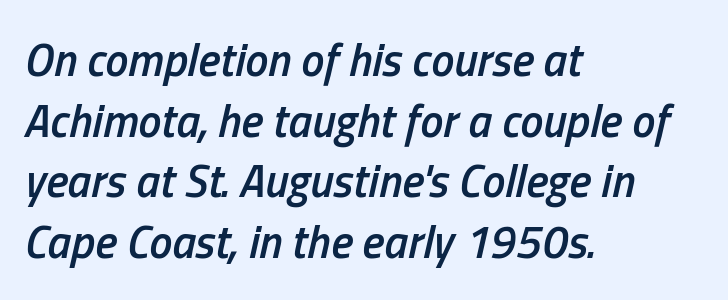
The image shows 46 px semibold, condensed type, italic (leaning right); set left-aligned, normal line spacing (1.32x), normal letter spacing, not underlined; low stroke contrast and a medium x-height.
